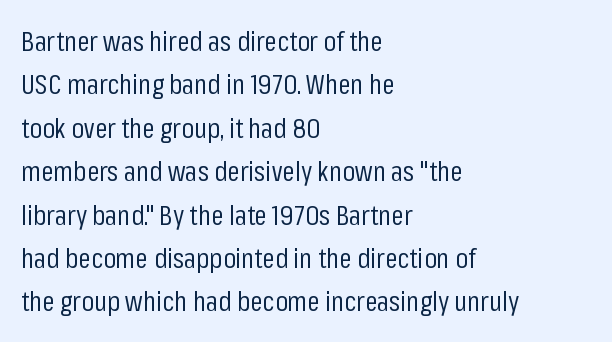
The image shows 28 px regular-weight, condensed sans-serif type, upright; set left-aligned, normal line spacing (1.55x), normal letter spacing, not underlined; low stroke contrast and a medium x-height.
